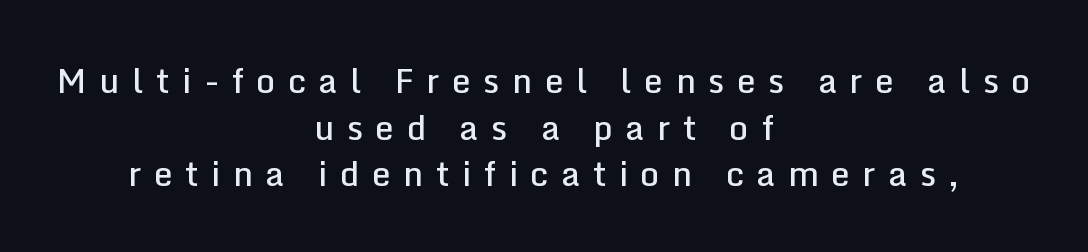
{"serif": "no", "italic": "no", "bold": "semi", "weight": "semibold", "width": "normal", "stroke_contrast": "low", "x_height": "medium", "monospaced": "no", "underline": "no", "align": "center", "line_spacing": "normal", "line_spacing_ratio": 1.37, "letter_spacing": "wide", "letter_spacing_em": 0.36, "glyph_px": 34}
